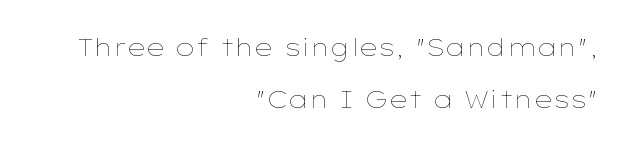
The gaps between neighbouring characters are ordinary and unremarkable. These glyphs show unthickened strokes, regular width or finer. Every stem runs plumb, perpendicular to the baseline. Students, observe: this is what heavily led, spacious text looks like.
